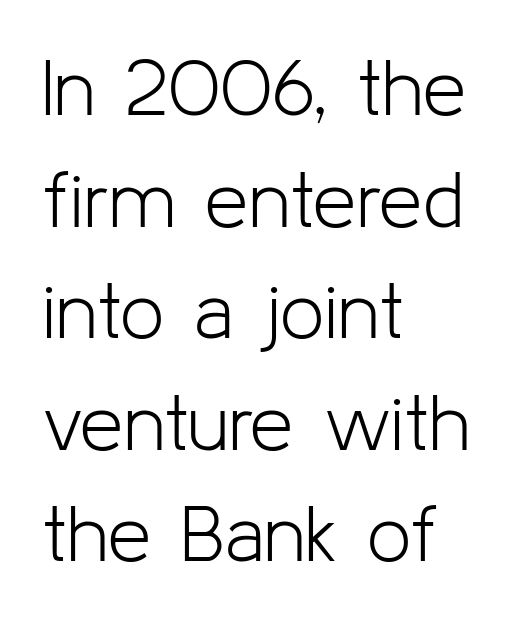
Q: Is the text bold? A: No.
Q: Is the text italic (slanted)? A: No, it is upright.
Q: Is the typeface a serif or a sans-serif typeface? A: Sans-serif.
Q: Is the text underlined? A: No.
Q: How is the paragraph aligned? A: Left-aligned.
Q: Is the spacing between letters normal or unusually wide? A: Normal.
Q: Is the spacing between lines tight, normal or loose? A: Normal.
Q: Width (condensed, normal, or wide)? A: Normal.
Q: Stroke contrast? A: Low.
Q: x-height? A: Medium.
Q: Monospaced? A: No.
